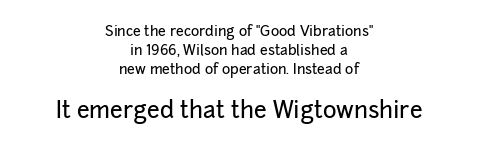
{"italic": "no", "underline": "no", "align": "center", "line_spacing": "normal", "line_spacing_ratio": 1.35, "letter_spacing": "normal", "letter_spacing_em": 0.0, "larger_block": "second", "size_ratio": 1.64, "glyph_px": 23}
